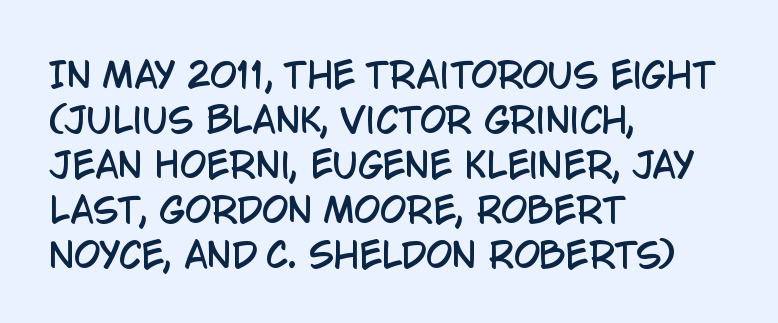
Reading down the column, the eye jumps a familiar distance to each next line. This is sans-serif lettering, the kind often seen on screens and signage. Line beginnings align vertically; line endings do not. Each word holds together tightly as a unit, with standard inter-letter gaps. Looks like regular typesetting: each glyph gets only the width it needs. The glyphs are unaccompanied by any horizontal stroke below them.
